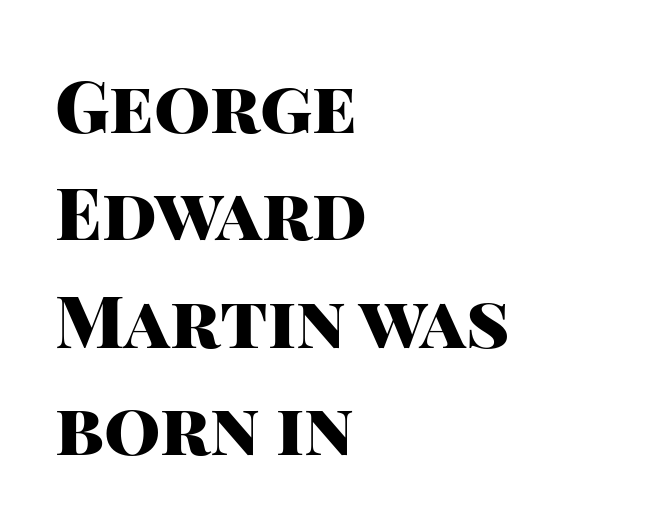
{"serif": "no", "italic": "no", "bold": "yes", "weight": "heavy", "width": "normal", "stroke_contrast": "high", "x_height": "large", "monospaced": "no", "underline": "no", "align": "left", "line_spacing": "normal", "line_spacing_ratio": 1.49, "letter_spacing": "normal", "letter_spacing_em": 0.0, "glyph_px": 72}
